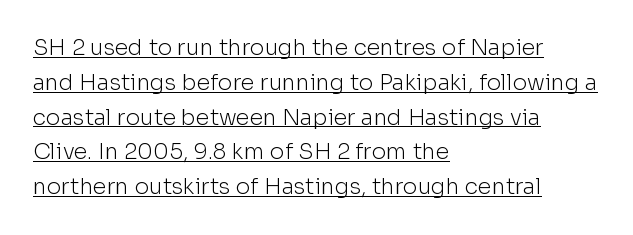
Q: Is the text bold? A: No.
Q: Is the text italic (slanted)? A: No, it is upright.
Q: Is the text underlined? A: Yes.
Q: How is the paragraph aligned? A: Left-aligned.
Q: Is the spacing between letters normal or unusually wide? A: Normal.
Q: Is the spacing between lines tight, normal or loose? A: Normal.
